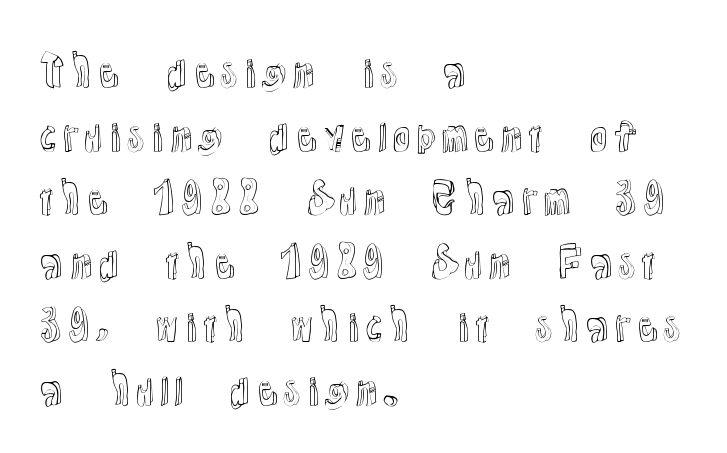
{"italic": "no", "width": "normal", "x_height": "medium", "monospaced": "no", "underline": "no", "align": "left", "line_spacing": "normal", "line_spacing_ratio": 1.59, "letter_spacing": "normal", "letter_spacing_em": 0.0, "glyph_px": 40}
